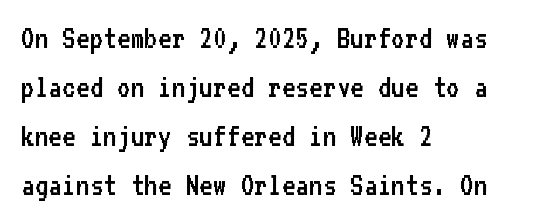
{"serif": "no", "italic": "no", "bold": "no", "weight": "regular", "width": "normal", "stroke_contrast": "low", "x_height": "medium", "monospaced": "yes", "underline": "no", "align": "left", "line_spacing": "normal", "line_spacing_ratio": 1.48, "letter_spacing": "normal", "letter_spacing_em": 0.0, "glyph_px": 33}
